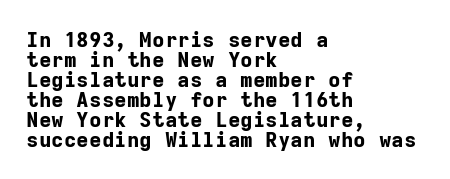
Q: Is the text bold? A: Yes.
Q: Is the text italic (slanted)? A: No, it is upright.
Q: Is the text underlined? A: No.
Q: How is the paragraph aligned? A: Left-aligned.
Q: Is the spacing between letters normal or unusually wide? A: Normal.
Q: Is the spacing between lines tight, normal or loose? A: Tight.
